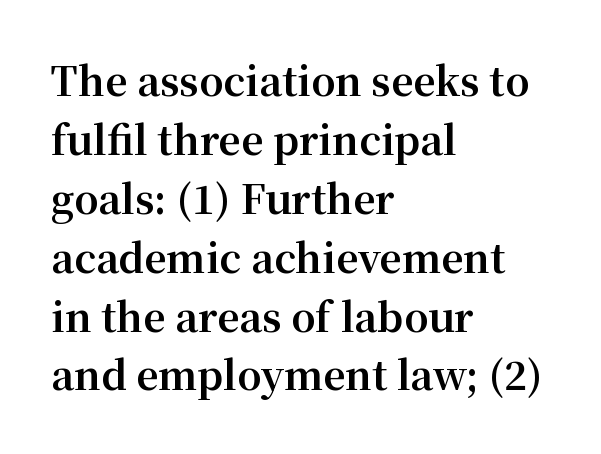
Does the copy run flush right? No — it runs flush left. Successive baselines arrive at the customary interval. The rendering uses natural spacing where letterforms have individual widths. Stroke terminals: seriffed. The letters stand upright; this is a roman face.
